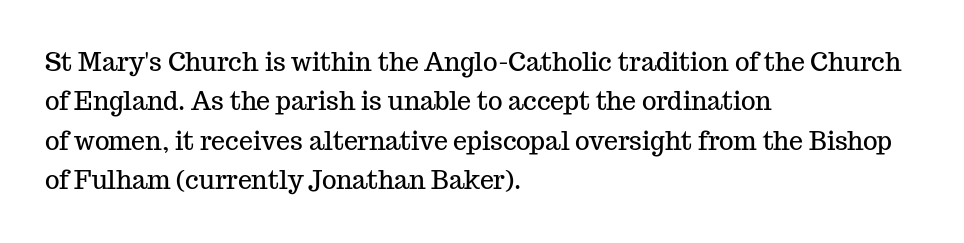
The setting favours the left margin, as ordinary paragraphs usually do. Is there any slant? The stems are plumb. A bare baseline throughout the passage. The letterforms sit shoulder to shoulder at normal distance. These lines sit exactly where default settings would place them.
